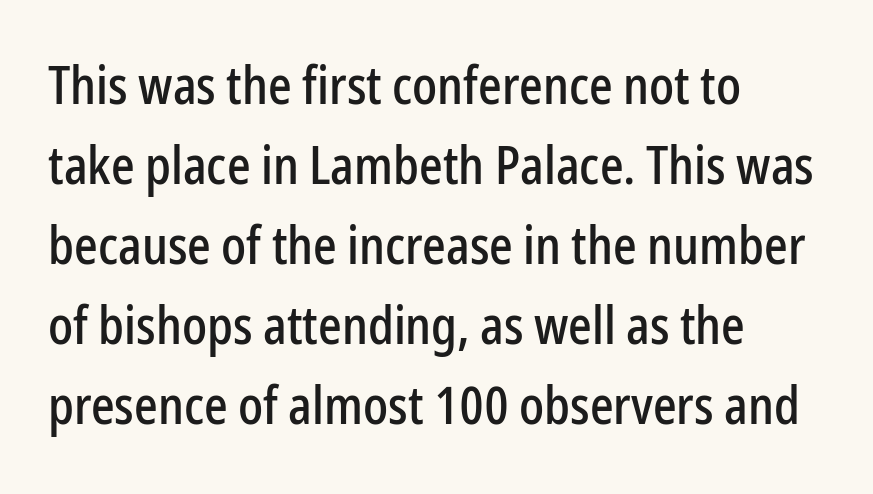
Typeset ragged right — the left edge is the straight one. A typesetter would call this proportional, since set widths differ per character. Words appear dense and cohesive because spacing is normal. Serif or sans? Sans — the stroke terminals are bare. A bare baseline throughout the passage. Regular leading.
